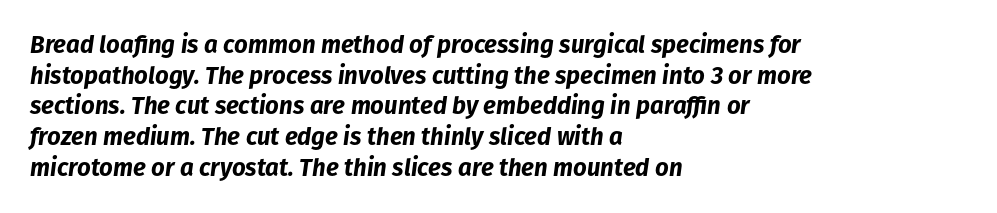
Q: Is the text bold? A: Yes.
Q: Is the text italic (slanted)? A: Yes, it leans right by about 8 degrees.
Q: Is the text underlined? A: No.
Q: How is the paragraph aligned? A: Left-aligned.
Q: Is the spacing between letters normal or unusually wide? A: Normal.
Q: Is the spacing between lines tight, normal or loose? A: Normal.
